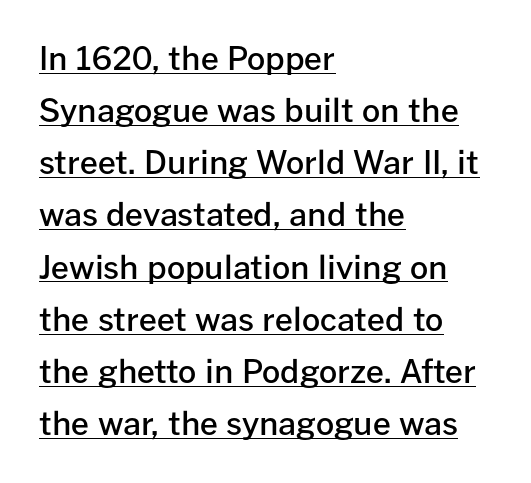
All the whitespace from short lines collects on the right. No feet cap the strokes, marking this as sans-serif type. Moderately thickened strokes mark this as semibold type. The rendering keeps characters at their native spacing.
